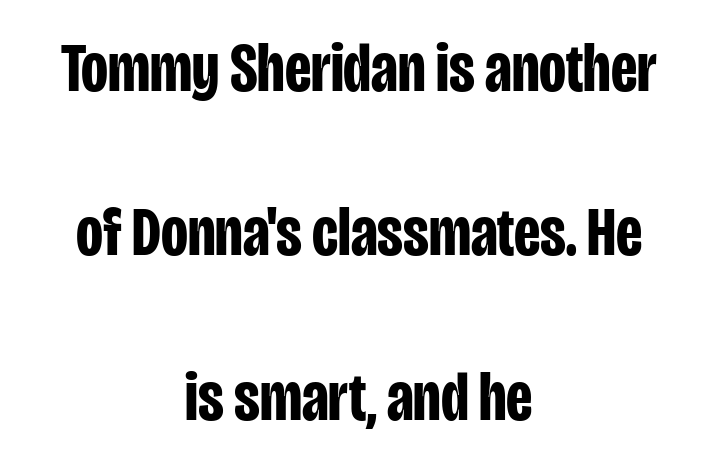
{"serif": "no", "italic": "no", "bold": "yes", "weight": "bold", "width": "condensed", "stroke_contrast": "low", "x_height": "large", "monospaced": "no", "underline": "no", "align": "center", "line_spacing": "loose", "line_spacing_ratio": 2.35, "letter_spacing": "normal", "letter_spacing_em": 0.0, "glyph_px": 70}
